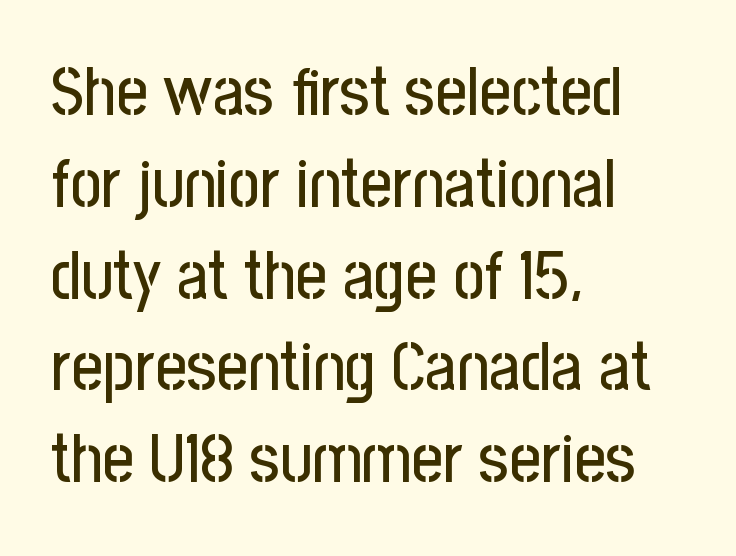
The image shows 68 px condensed sans-serif type, upright; set left-aligned, normal line spacing (1.35x), normal letter spacing, not underlined; low stroke contrast and a medium x-height.
